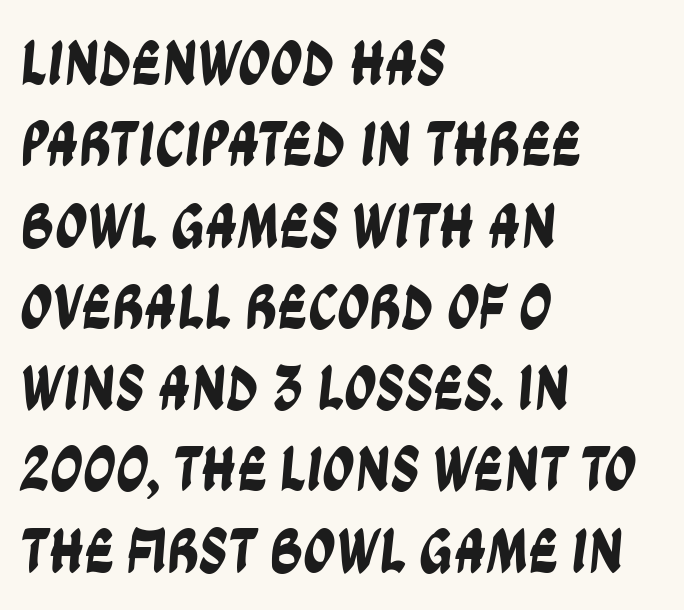
{"serif": "no", "width": "condensed", "stroke_contrast": "low", "x_height": "large", "monospaced": "no", "underline": "no", "align": "left", "line_spacing": "normal", "line_spacing_ratio": 1.27, "letter_spacing": "normal", "letter_spacing_em": 0.0, "glyph_px": 64}
